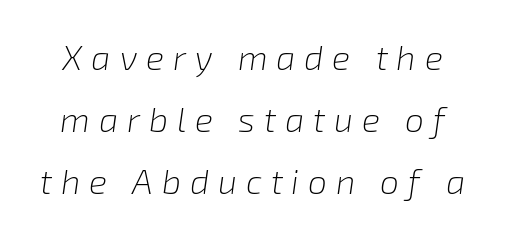
Q: Is the text bold? A: No.
Q: Is the text italic (slanted)? A: Yes, it leans right by about 8 degrees.
Q: Is the text underlined? A: No.
Q: Is the spacing between letters normal or unusually wide? A: Unusually wide.
Q: Width (condensed, normal, or wide)? A: Normal.
Q: Stroke contrast? A: Low.
Q: x-height? A: Medium.
Q: Monospaced? A: No.
